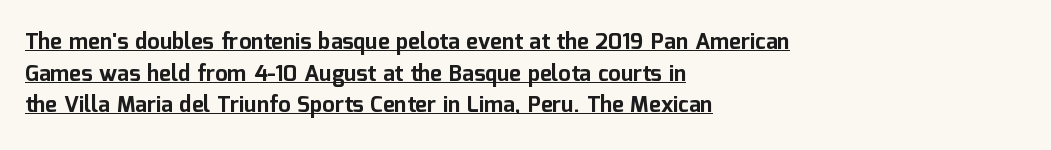
{"italic": "no", "bold": "yes", "underline": "yes", "align": "left", "line_spacing": "normal", "line_spacing_ratio": 1.44, "letter_spacing": "normal", "letter_spacing_em": 0.0, "glyph_px": 22}
